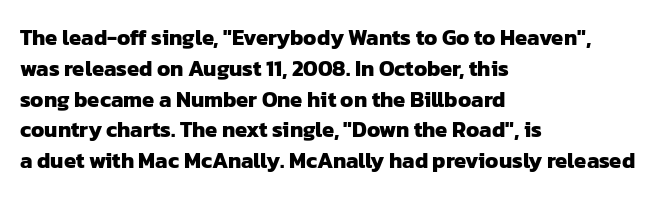
{"bold": "yes", "underline": "no", "align": "left", "line_spacing": "normal", "line_spacing_ratio": 1.4, "letter_spacing": "normal", "letter_spacing_em": 0.0, "glyph_px": 22}
